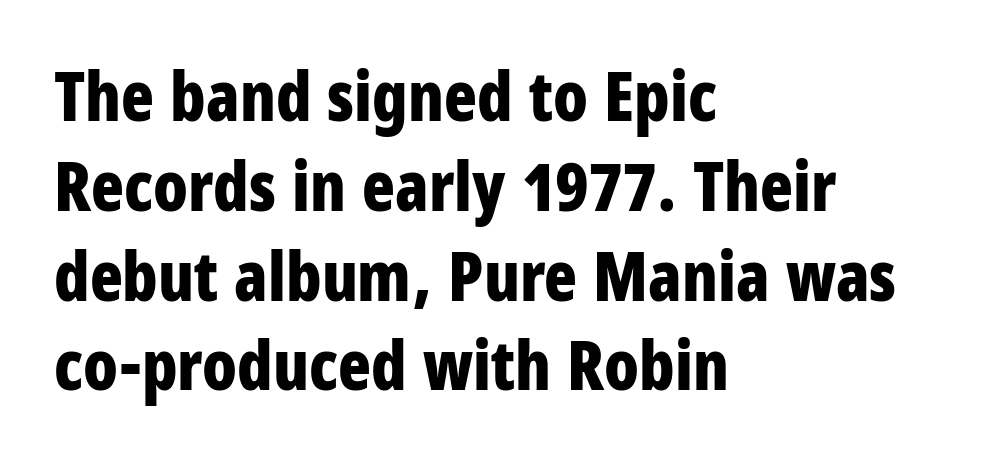
The image shows 68 px bold, condensed sans-serif type, upright; set left-aligned, normal line spacing (1.32x), normal letter spacing, not underlined; low stroke contrast and a large x-height.
